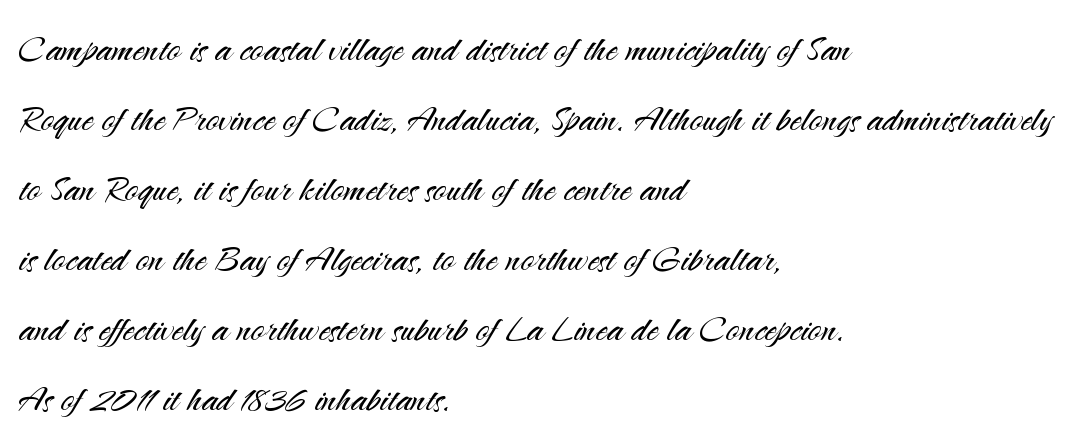
The image shows 46 px light sans-serif type; set left-aligned, normal line spacing (1.52x), normal letter spacing, not underlined; medium stroke contrast and a small x-height.
